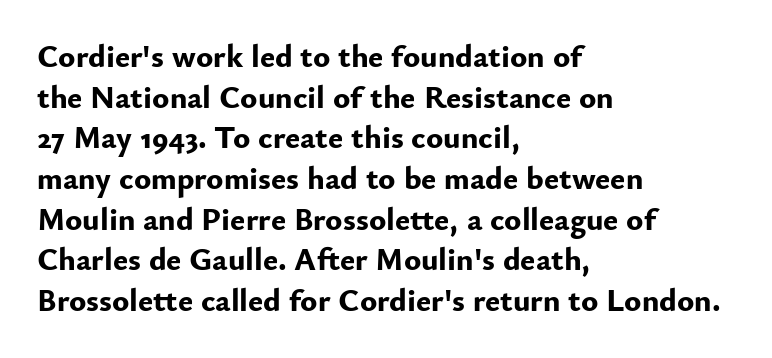
These lines are composed in type without serifs. Line starts are locked; line ends wander. The letters advance in unequal steps, a hallmark of proportional type. Unmarked baselines from the first word to the last. Vertically, the passage feels balanced, rows spaced as you'd expect. Compared with typical body copy, the letter spacing here is the same.
